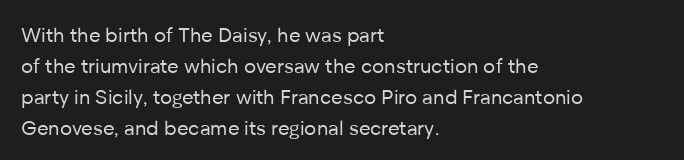
{"italic": "no", "bold": "no", "underline": "no", "align": "left", "line_spacing": "normal", "line_spacing_ratio": 1.55, "letter_spacing": "normal", "letter_spacing_em": 0.0, "glyph_px": 20}
